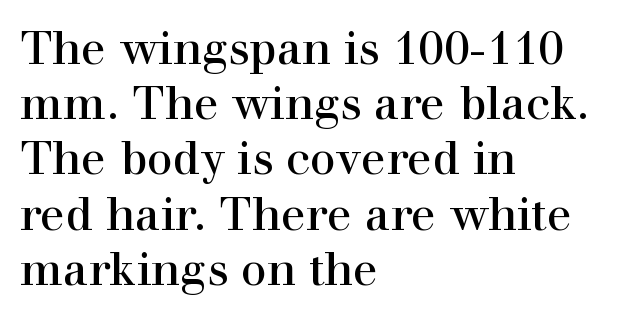
{"serif": "yes", "italic": "no", "bold": "no", "weight": "regular", "width": "normal", "stroke_contrast": "high", "x_height": "medium", "monospaced": "no", "underline": "no", "align": "left", "line_spacing_ratio": 1.2, "letter_spacing": "normal", "letter_spacing_em": 0.0, "glyph_px": 46}
